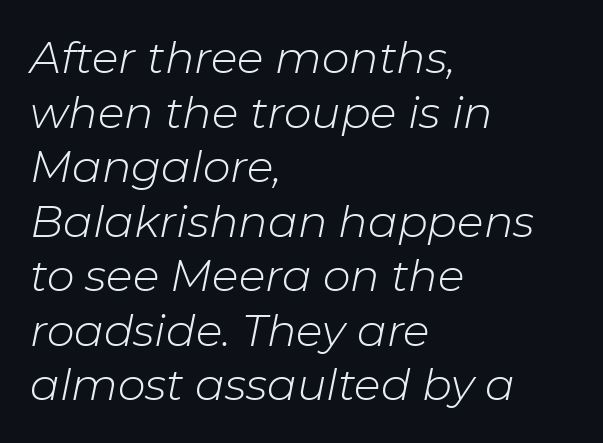
The image shows 44 px light type, italic (leaning right); set left-aligned, line spacing 1.24x, normal letter spacing, not underlined; low stroke contrast and a medium x-height.
